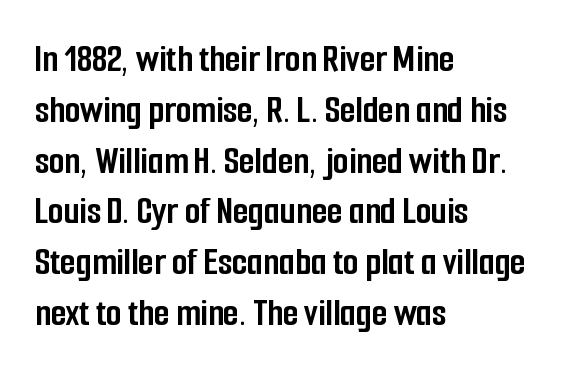
Q: Is the text bold? A: Yes.
Q: Is the text italic (slanted)? A: No, it is upright.
Q: Is the typeface a serif or a sans-serif typeface? A: Sans-serif.
Q: Is the text underlined? A: No.
Q: How is the paragraph aligned? A: Left-aligned.
Q: Is the spacing between letters normal or unusually wide? A: Normal.
Q: Is the spacing between lines tight, normal or loose? A: Normal.
Q: Width (condensed, normal, or wide)? A: Condensed.
Q: Stroke contrast? A: Low.
Q: x-height? A: Medium.
Q: Monospaced? A: No.
